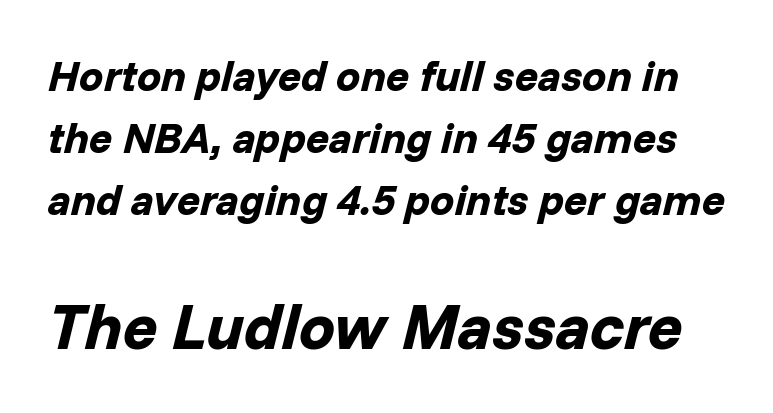
{"italic": "yes", "lean": "right", "slant_degrees": 14, "bold": "yes", "weight": "bold", "width": "normal", "stroke_contrast": "low", "x_height": "medium", "monospaced": "no", "underline": "no", "line_spacing": "normal", "line_spacing_ratio": 1.44, "letter_spacing": "normal", "letter_spacing_em": 0.0, "larger_block": "second", "size_ratio": 1.49, "glyph_px": 64}
